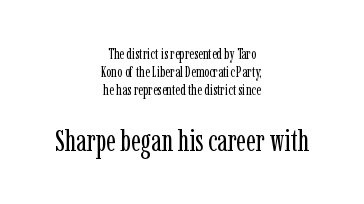
The text block is weighted toward neither margin, spreading evenly from the middle. Descenders hang freely into open space. The typeface chosen for these lines features serifs. The font is comparable to plain body text, perhaps lighter. Typesetter's note — lower block bumped up in size, upper block left smaller. Here the designer chose a conventional face with non-uniform glyph widths.
